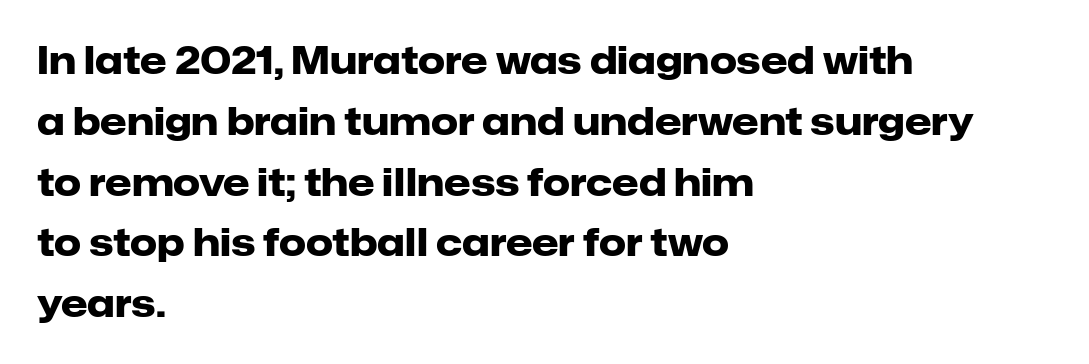
The image shows 38 px heavy sans-serif type, upright; set left-aligned, normal line spacing (1.6x), normal letter spacing, not underlined; low stroke contrast and a medium x-height.
